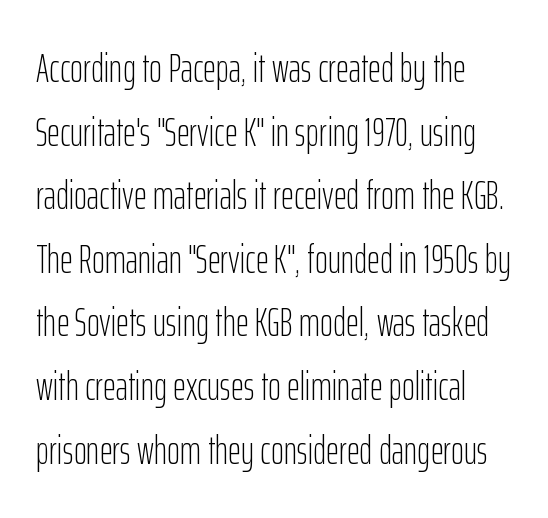
Q: Is the text bold? A: No.
Q: Is the text italic (slanted)? A: No, it is upright.
Q: Is the typeface a serif or a sans-serif typeface? A: Sans-serif.
Q: Is the text underlined? A: No.
Q: Is the spacing between letters normal or unusually wide? A: Normal.
Q: Is the spacing between lines tight, normal or loose? A: Normal.
Q: Width (condensed, normal, or wide)? A: Condensed.
Q: Stroke contrast? A: Low.
Q: x-height? A: Medium.
Q: Monospaced? A: No.
